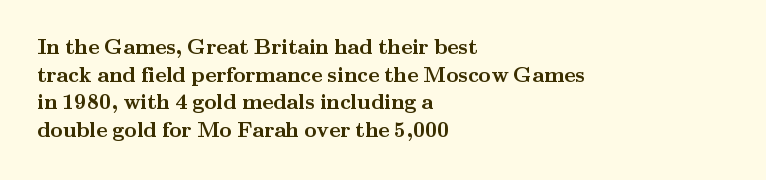
Q: Is the text bold? A: Yes.
Q: Is the text italic (slanted)? A: No, it is upright.
Q: Is the text underlined? A: No.
Q: How is the paragraph aligned? A: Left-aligned.
Q: Is the spacing between letters normal or unusually wide? A: Normal.
Q: Is the spacing between lines tight, normal or loose? A: Normal.
